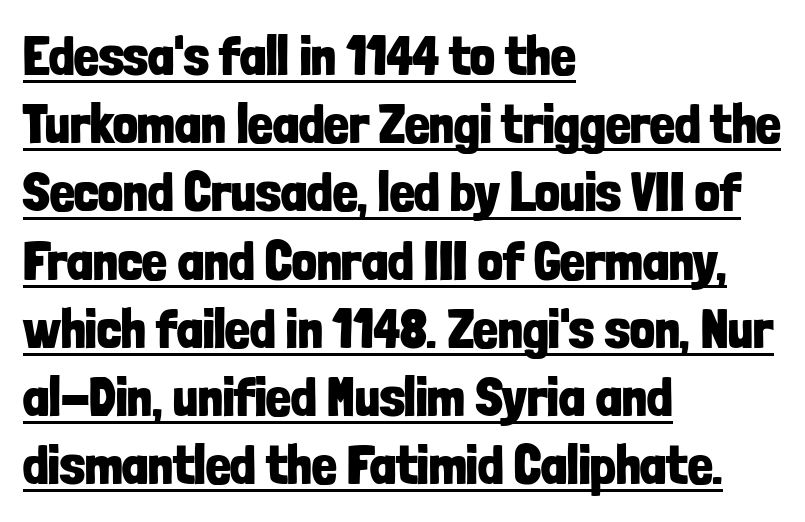
Q: Is the text bold? A: Yes.
Q: Is the text italic (slanted)? A: No, it is upright.
Q: Is the typeface a serif or a sans-serif typeface? A: Sans-serif.
Q: Is the text underlined? A: Yes.
Q: How is the paragraph aligned? A: Left-aligned.
Q: Is the spacing between letters normal or unusually wide? A: Normal.
Q: Width (condensed, normal, or wide)? A: Condensed.
Q: Stroke contrast? A: Low.
Q: x-height? A: Medium.
Q: Monospaced? A: No.
